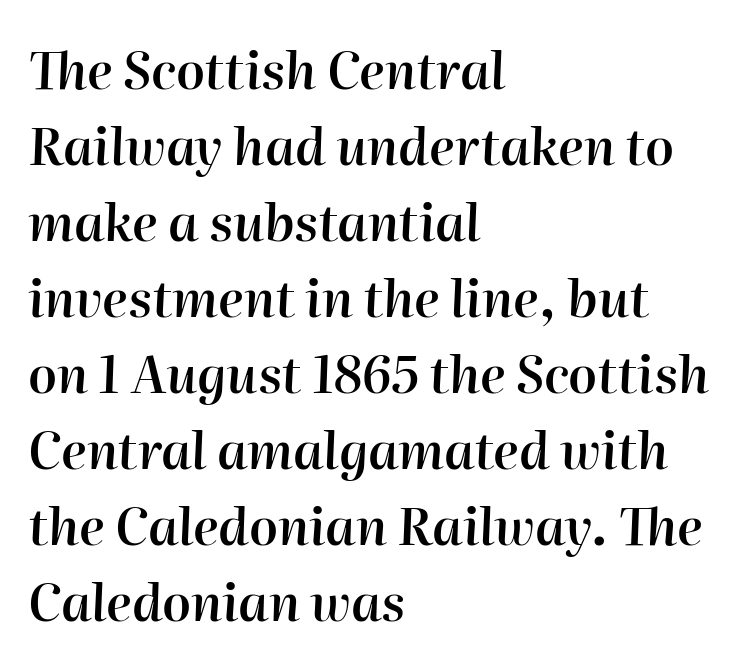
Clear beneath every line of the passage. Line spacing here is normal. Short note: letters normally spaced. Spacing verdict: proportional, widths tailored to each character.
